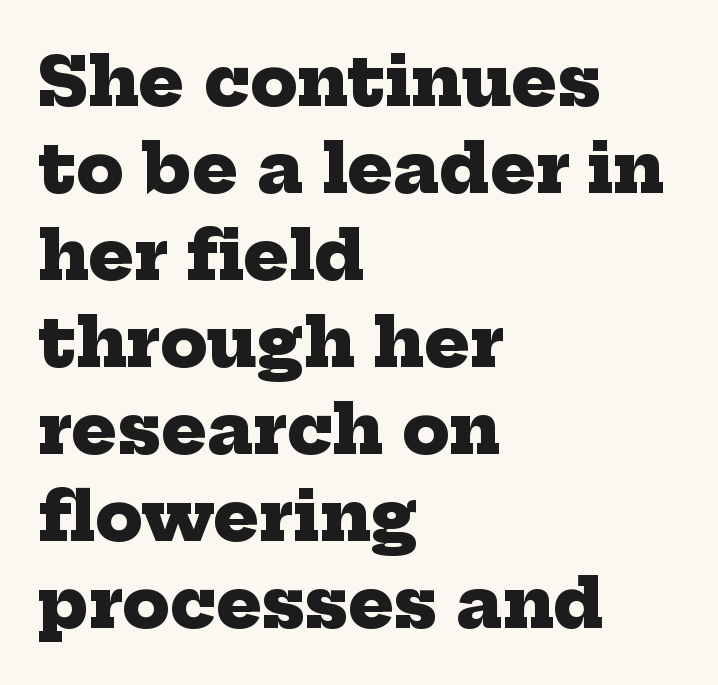
Q: Is the text bold? A: Yes.
Q: Is the typeface a serif or a sans-serif typeface? A: Serif.
Q: Is the text underlined? A: No.
Q: How is the paragraph aligned? A: Left-aligned.
Q: Is the spacing between letters normal or unusually wide? A: Normal.
Q: Is the spacing between lines tight, normal or loose? A: Normal.
Q: Width (condensed, normal, or wide)? A: Normal.
Q: Stroke contrast? A: Low.
Q: x-height? A: Medium.
Q: Monospaced? A: No.
